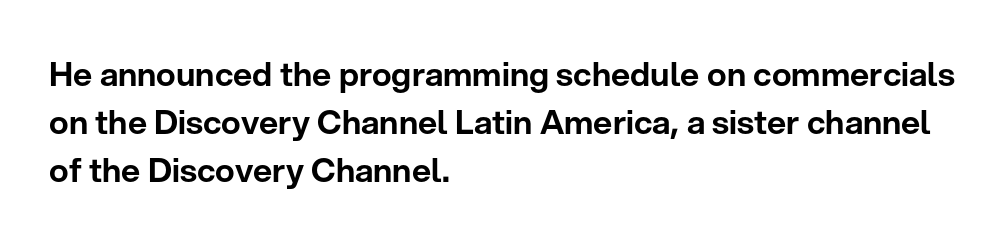
The image shows 33 px sans-serif type, upright; set left-aligned, normal line spacing (1.46x), normal letter spacing, not underlined; low stroke contrast and a medium x-height.
